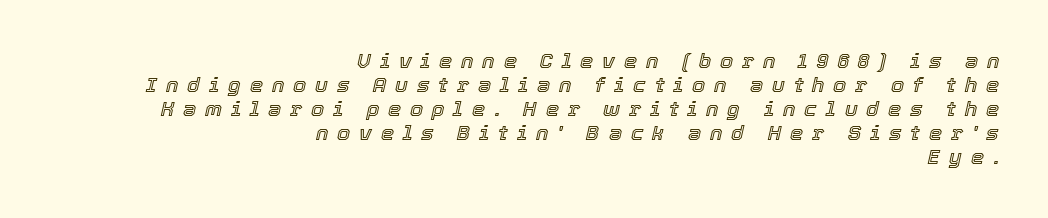
{"italic": "yes", "lean": "right", "slant_degrees": 12, "underline": "no", "align": "right", "line_spacing": "tight", "line_spacing_ratio": 1.14, "letter_spacing": "wide", "letter_spacing_em": 0.42, "glyph_px": 21}
